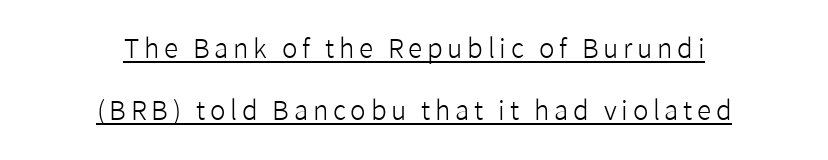
{"italic": "no", "bold": "no", "underline": "yes", "align": "center", "line_spacing": "loose", "line_spacing_ratio": 2.39, "glyph_px": 26}
